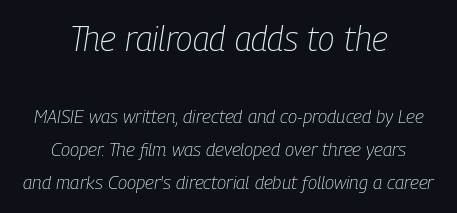
Whoever set this made the first block the dominant, larger element. A typesetter would call this zero additional tracking. Descender tails drop into unmarked territory. Vertical stems look standard width or narrower in stroke.
